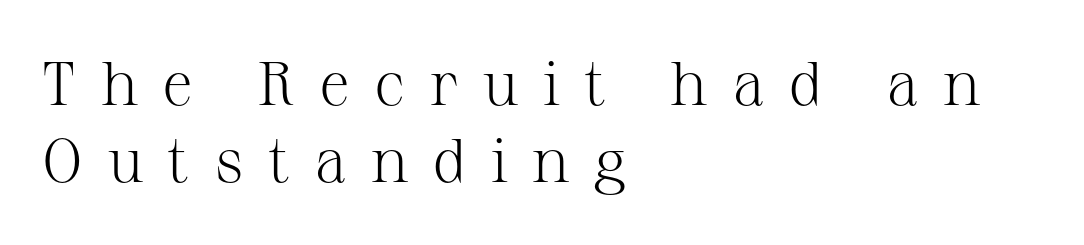
{"serif": "yes", "italic": "no", "bold": "no", "weight": "light", "width": "normal", "stroke_contrast": "medium", "x_height": "medium", "monospaced": "no", "underline": "no", "align": "left", "line_spacing": "normal", "line_spacing_ratio": 1.25, "letter_spacing": "wide", "letter_spacing_em": 0.39, "glyph_px": 62}
